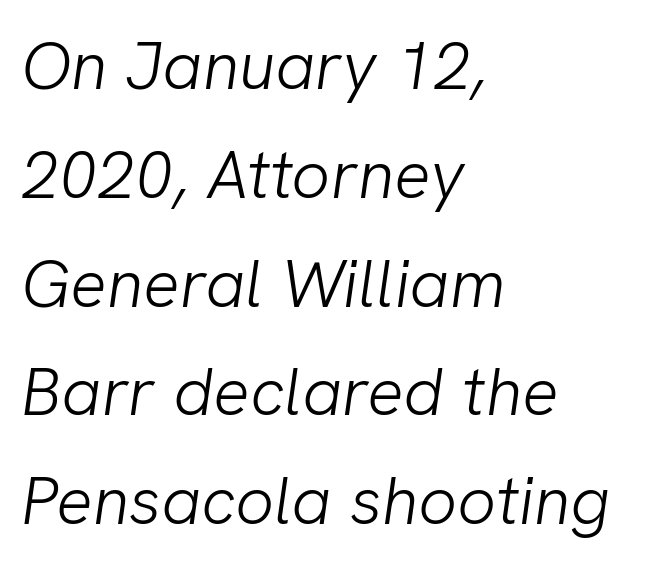
Q: Is the text bold? A: No.
Q: Is the typeface a serif or a sans-serif typeface? A: Sans-serif.
Q: Is the text underlined? A: No.
Q: How is the paragraph aligned? A: Left-aligned.
Q: Is the spacing between letters normal or unusually wide? A: Normal.
Q: Is the spacing between lines tight, normal or loose? A: Normal.
Q: Width (condensed, normal, or wide)? A: Normal.
Q: Stroke contrast? A: Low.
Q: x-height? A: Medium.
Q: Monospaced? A: No.
